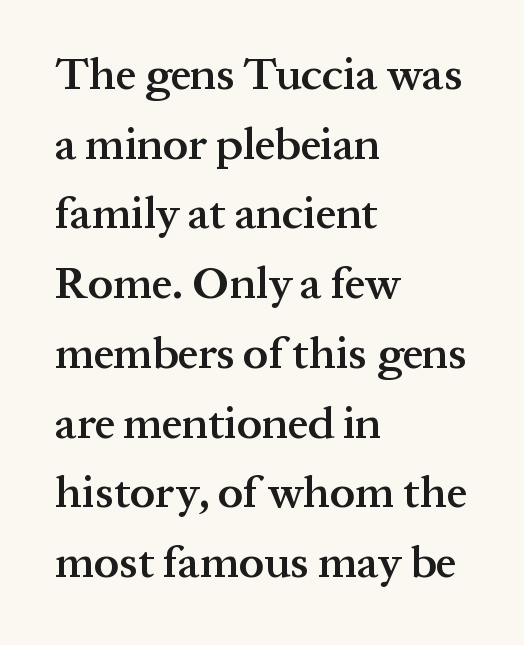
Q: Is the text bold? A: Semi-bold.
Q: Is the text italic (slanted)? A: No, it is upright.
Q: Is the typeface a serif or a sans-serif typeface? A: Serif.
Q: Is the text underlined? A: No.
Q: How is the paragraph aligned? A: Left-aligned.
Q: Is the spacing between letters normal or unusually wide? A: Normal.
Q: Is the spacing between lines tight, normal or loose? A: Normal.
Q: Width (condensed, normal, or wide)? A: Normal.
Q: Stroke contrast? A: Medium.
Q: x-height? A: Medium.
Q: Monospaced? A: No.
